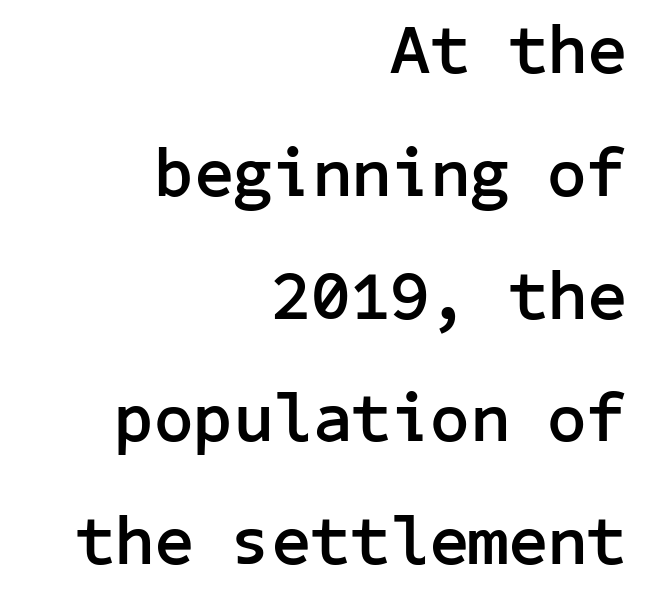
Q: Is the text bold? A: Yes.
Q: Is the text italic (slanted)? A: No, it is upright.
Q: Is the typeface a serif or a sans-serif typeface? A: Sans-serif.
Q: Is the text underlined? A: No.
Q: How is the paragraph aligned? A: Right-aligned.
Q: Is the spacing between letters normal or unusually wide? A: Normal.
Q: Width (condensed, normal, or wide)? A: Normal.
Q: Stroke contrast? A: Low.
Q: x-height? A: Medium.
